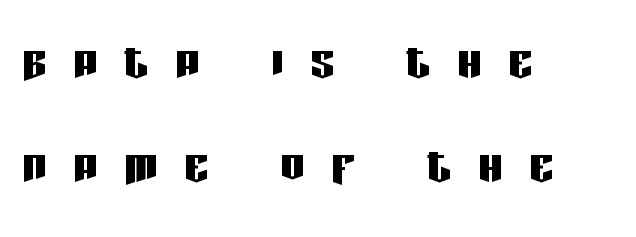
{"serif": "no", "italic": "no", "width": "condensed", "stroke_contrast": "low", "x_height": "large", "monospaced": "no", "underline": "no", "align": "left", "line_spacing_ratio": 1.74, "letter_spacing": "wide", "letter_spacing_em": 0.45, "glyph_px": 60}
